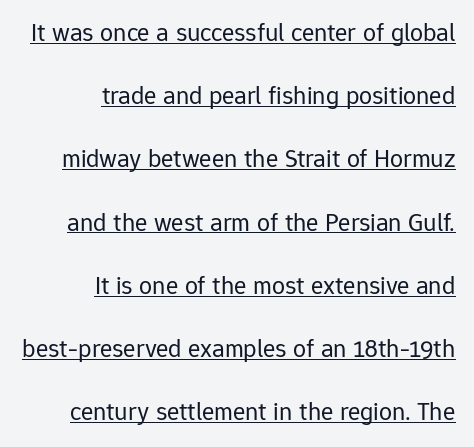
{"italic": "no", "bold": "no", "underline": "yes", "align": "right", "line_spacing": "loose", "line_spacing_ratio": 2.43, "letter_spacing": "normal", "letter_spacing_em": 0.0, "glyph_px": 26}
